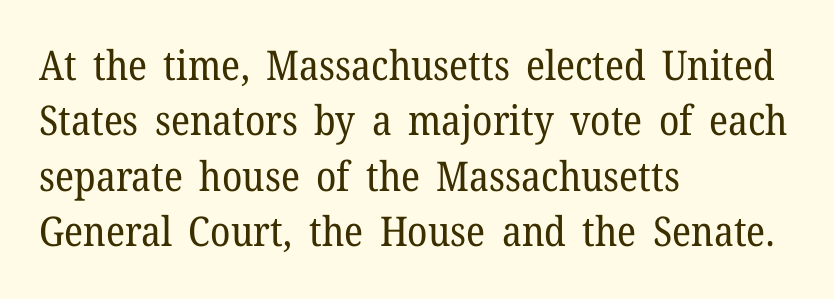
The image shows 41 px regular-weight serif type, upright; set left-aligned, normal line spacing (1.35x), normal letter spacing, not underlined; low stroke contrast and a medium x-height.
